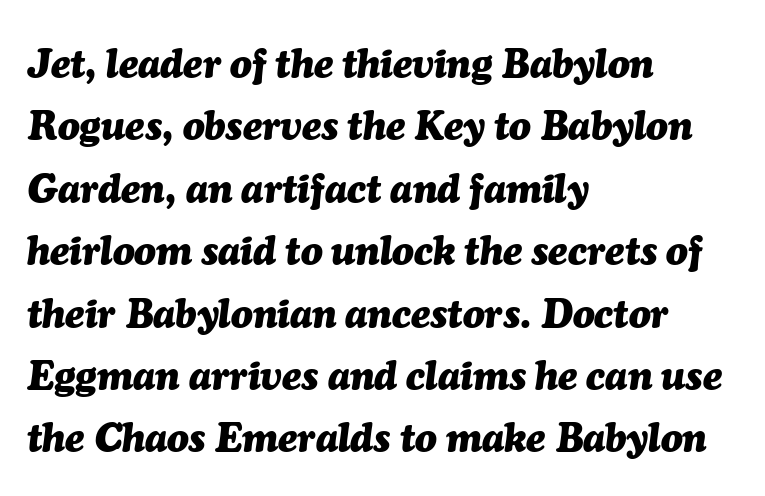
Q: Is the text bold? A: Yes.
Q: Is the text italic (slanted)? A: Yes, it leans right by about 7 degrees.
Q: Is the text underlined? A: No.
Q: How is the paragraph aligned? A: Left-aligned.
Q: Is the spacing between letters normal or unusually wide? A: Normal.
Q: Is the spacing between lines tight, normal or loose? A: Normal.
Q: Width (condensed, normal, or wide)? A: Normal.
Q: Stroke contrast? A: Medium.
Q: x-height? A: Medium.
Q: Monospaced? A: No.
